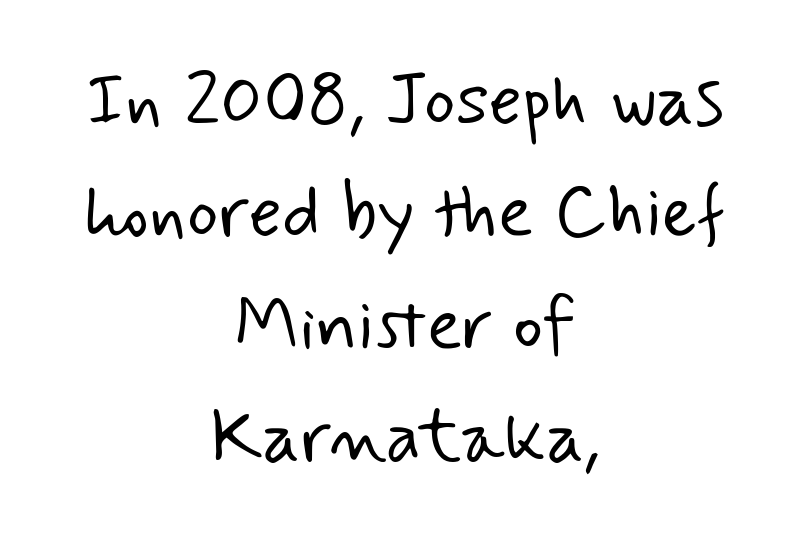
The image shows 74 px light sans-serif type; set centered, normal line spacing (1.52x), normal letter spacing, not underlined; low stroke contrast and a small x-height.
